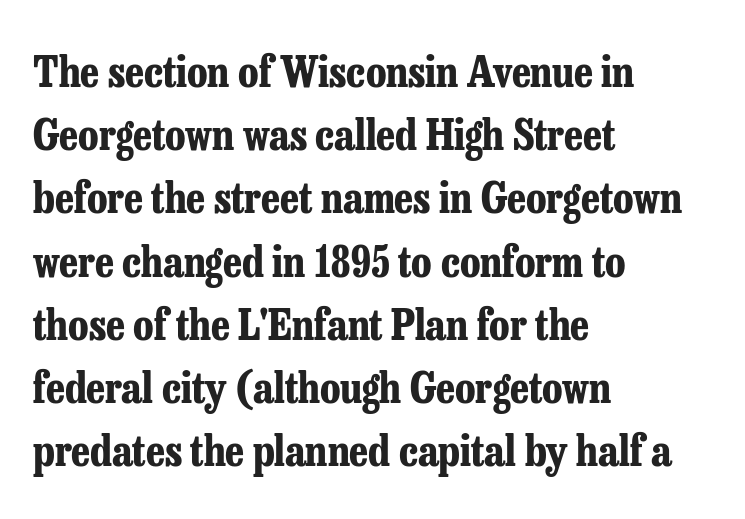
Q: Is the text bold? A: Yes.
Q: Is the text italic (slanted)? A: No, it is upright.
Q: Is the typeface a serif or a sans-serif typeface? A: Serif.
Q: Is the text underlined? A: No.
Q: How is the paragraph aligned? A: Left-aligned.
Q: Is the spacing between letters normal or unusually wide? A: Normal.
Q: Is the spacing between lines tight, normal or loose? A: Normal.
Q: Width (condensed, normal, or wide)? A: Condensed.
Q: Stroke contrast? A: Low.
Q: x-height? A: Medium.
Q: Monospaced? A: No.
